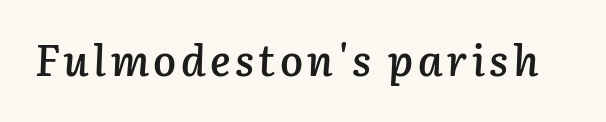
{"italic": "yes", "lean": "right", "slant_degrees": 3, "bold": "semi", "weight": "semibold", "width": "normal", "stroke_contrast": "low", "x_height": "medium", "monospaced": "no", "underline": "no", "glyph_px": 43}
